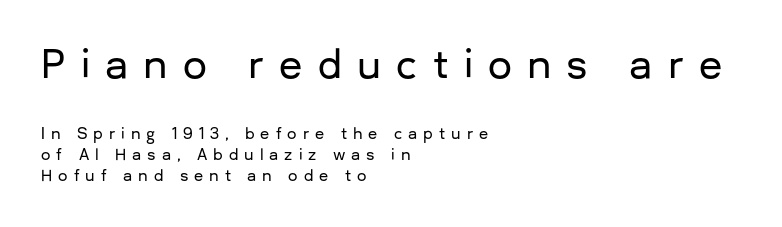
The strip under each line holds only bare page. Font category for this specimen: sans-serif. Observe the wide spacing: letters keep a clear distance from each other. Here the first block reads like a headline and the second like body copy.
